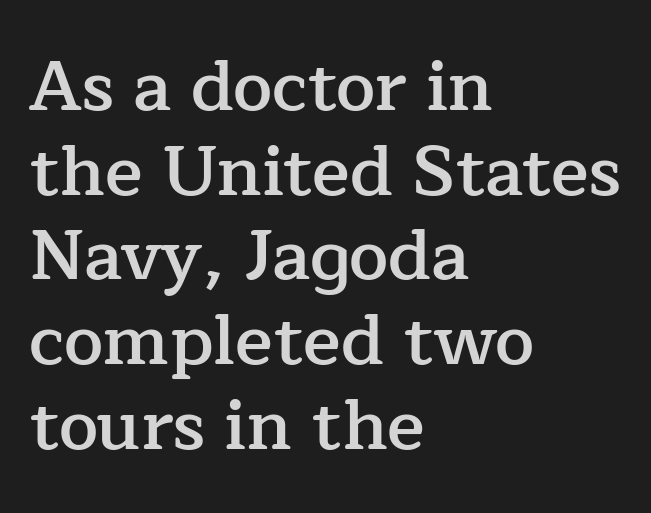
The words here are not underlined. The rendering anchors every line to the left-hand side. Rendered with straight, roman letterforms. In terms of letterspacing, this is plain default setting. Small tapered or slab feet sit at the stroke ends, so this counts as serif. Caption: semibold face, moderately heavy strokes.
